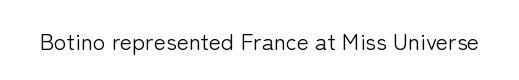
{"italic": "no", "bold": "no", "underline": "no", "letter_spacing": "normal", "letter_spacing_em": 0.0, "glyph_px": 23}
